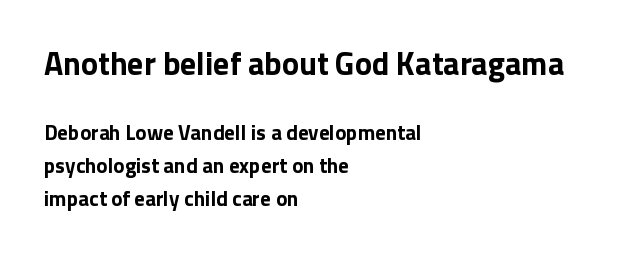
The image shows 32 px bold sans-serif type, upright; set left-aligned, normal line spacing (1.57x), normal letter spacing, not underlined; the first (top) block is 1.52x larger; low stroke contrast and a medium x-height.
